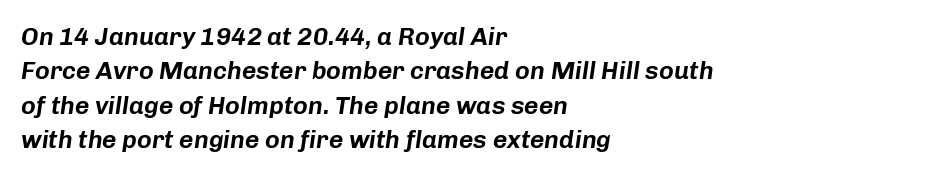
The image shows 25 px text type, italic (leaning right); set left-aligned, normal line spacing (1.38x), normal letter spacing, not underlined.
